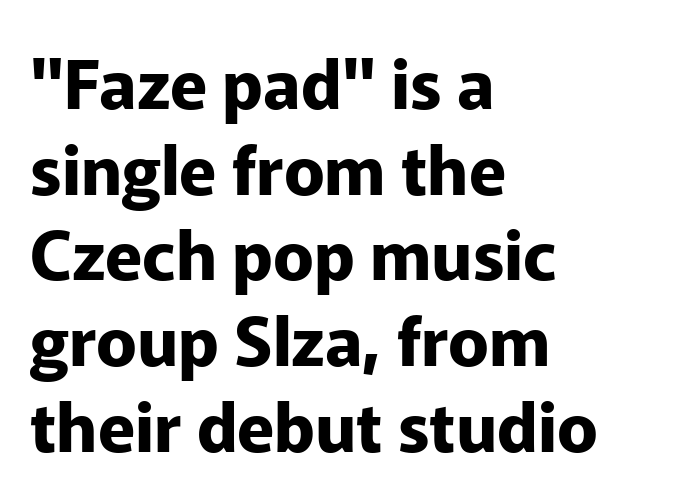
Q: Is the text bold? A: Yes.
Q: Is the text italic (slanted)? A: No, it is upright.
Q: Is the typeface a serif or a sans-serif typeface? A: Sans-serif.
Q: Is the text underlined? A: No.
Q: How is the paragraph aligned? A: Left-aligned.
Q: Is the spacing between letters normal or unusually wide? A: Normal.
Q: Is the spacing between lines tight, normal or loose? A: Normal.
Q: Width (condensed, normal, or wide)? A: Normal.
Q: Stroke contrast? A: Low.
Q: x-height? A: Medium.
Q: Monospaced? A: No.
